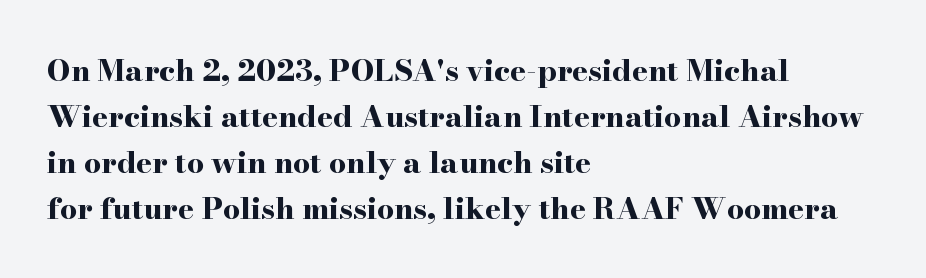
Q: Is the text bold? A: Yes.
Q: Is the text italic (slanted)? A: No, it is upright.
Q: Is the typeface a serif or a sans-serif typeface? A: Serif.
Q: Is the text underlined? A: No.
Q: How is the paragraph aligned? A: Left-aligned.
Q: Is the spacing between letters normal or unusually wide? A: Normal.
Q: Is the spacing between lines tight, normal or loose? A: Normal.
Q: Width (condensed, normal, or wide)? A: Wide.
Q: Stroke contrast? A: High.
Q: x-height? A: Small.
Q: Monospaced? A: No.
